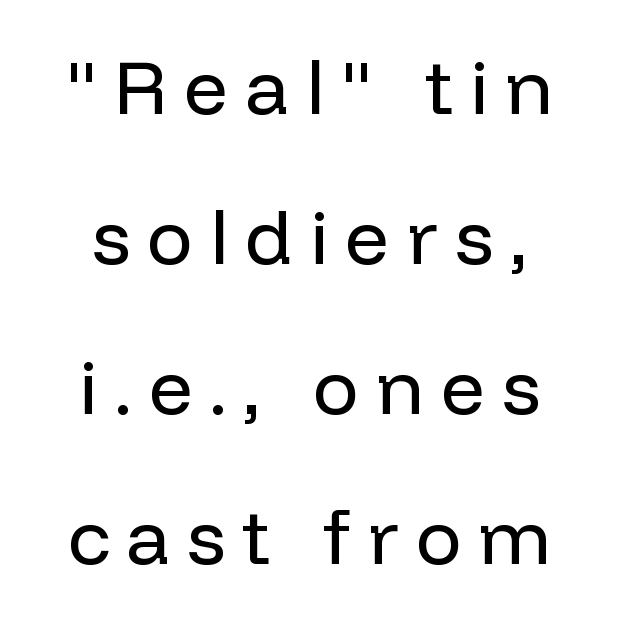
{"serif": "no", "italic": "no", "bold": "no", "weight": "regular", "width": "normal", "stroke_contrast": "low", "x_height": "medium", "monospaced": "no", "underline": "no", "align": "center", "line_spacing": "loose", "line_spacing_ratio": 1.95, "letter_spacing": "wide", "letter_spacing_em": 0.22, "glyph_px": 77}
